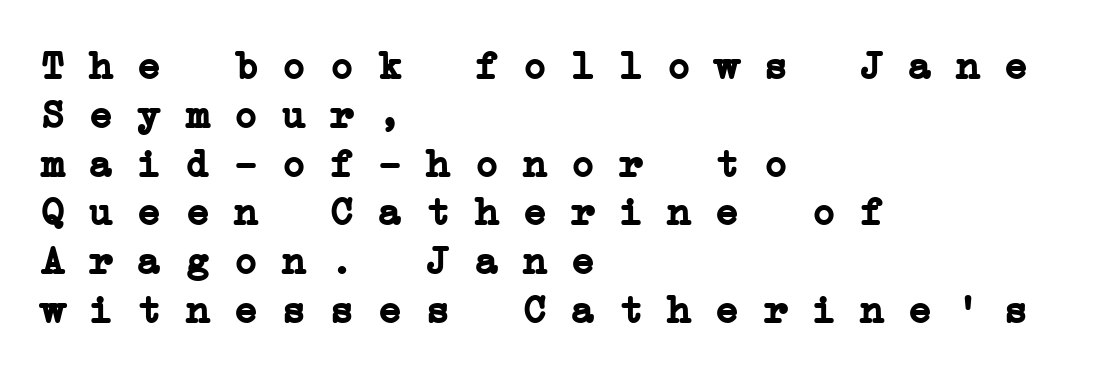
{"serif": "yes", "bold": "yes", "weight": "semibold", "width": "wide", "stroke_contrast": "low", "x_height": "medium", "monospaced": "yes", "underline": "no", "align": "left", "line_spacing_ratio": 1.22, "letter_spacing": "normal", "letter_spacing_em": 0.0, "glyph_px": 40}
